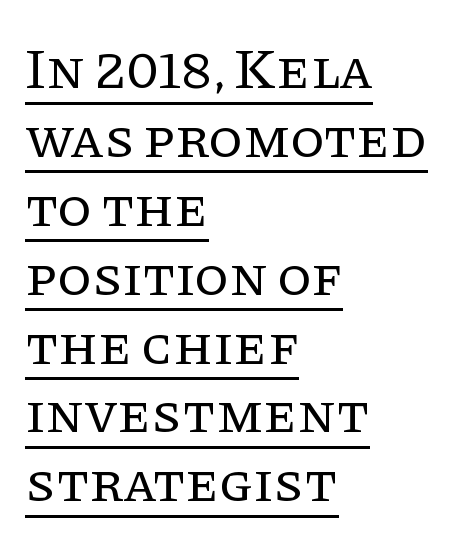
The image shows 56 px regular-weight serif type, upright; set left-aligned, line spacing 1.23x, normal letter spacing, underlined; low stroke contrast and a large x-height.
